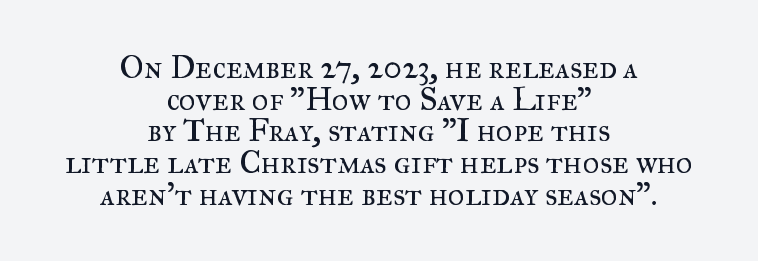
Both edges are ragged and mirror each other, which tells us the setting is centered. When letters stand straight like this, we call the style roman or upright. Short note: letters normally spaced. Look at the bottom of the vertical strokes: they flare into serifs here. Nobody drew a line under any word here.
